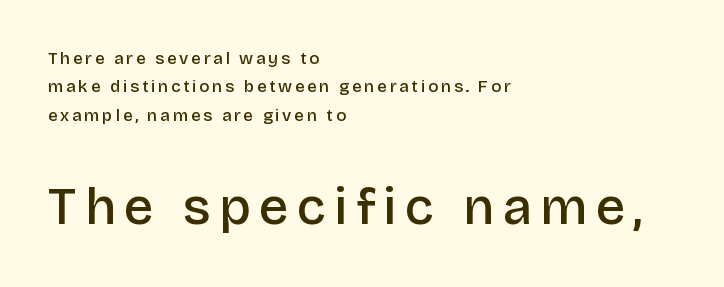
{"serif": "no", "italic": "no", "bold": "semi", "weight": "semibold", "width": "normal", "stroke_contrast": "low", "x_height": "large", "monospaced": "no", "underline": "no", "align": "left", "line_spacing": "normal", "line_spacing_ratio": 1.67, "larger_block": "second", "size_ratio": 3.06, "glyph_px": 52}
